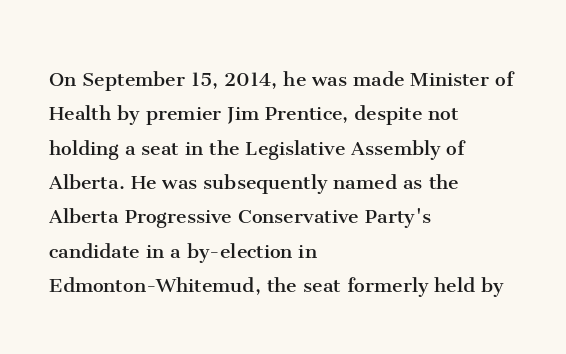
{"italic": "no", "bold": "no", "underline": "no", "align": "left", "line_spacing": "normal", "line_spacing_ratio": 1.43, "letter_spacing": "normal", "letter_spacing_em": 0.0, "glyph_px": 24}
